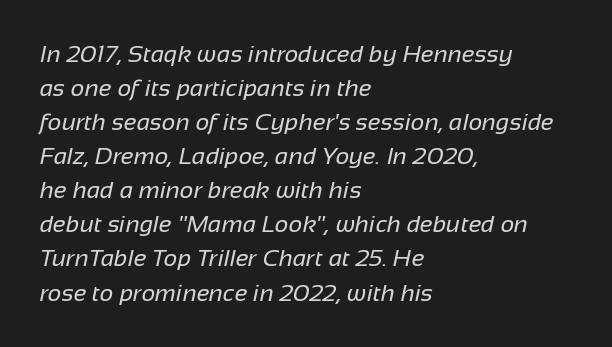
Q: Is the text bold? A: No.
Q: Is the text underlined? A: No.
Q: How is the paragraph aligned? A: Left-aligned.
Q: Is the spacing between letters normal or unusually wide? A: Normal.
Q: Is the spacing between lines tight, normal or loose? A: Normal.
